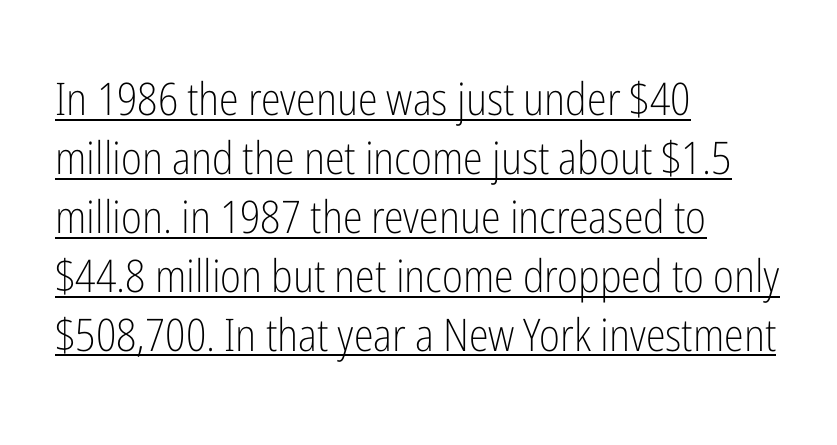
Q: Is the text bold? A: No.
Q: Is the text italic (slanted)? A: No, it is upright.
Q: Is the typeface a serif or a sans-serif typeface? A: Sans-serif.
Q: Is the text underlined? A: Yes.
Q: How is the paragraph aligned? A: Left-aligned.
Q: Is the spacing between letters normal or unusually wide? A: Normal.
Q: Is the spacing between lines tight, normal or loose? A: Normal.
Q: Width (condensed, normal, or wide)? A: Condensed.
Q: Stroke contrast? A: Low.
Q: x-height? A: Medium.
Q: Monospaced? A: No.
